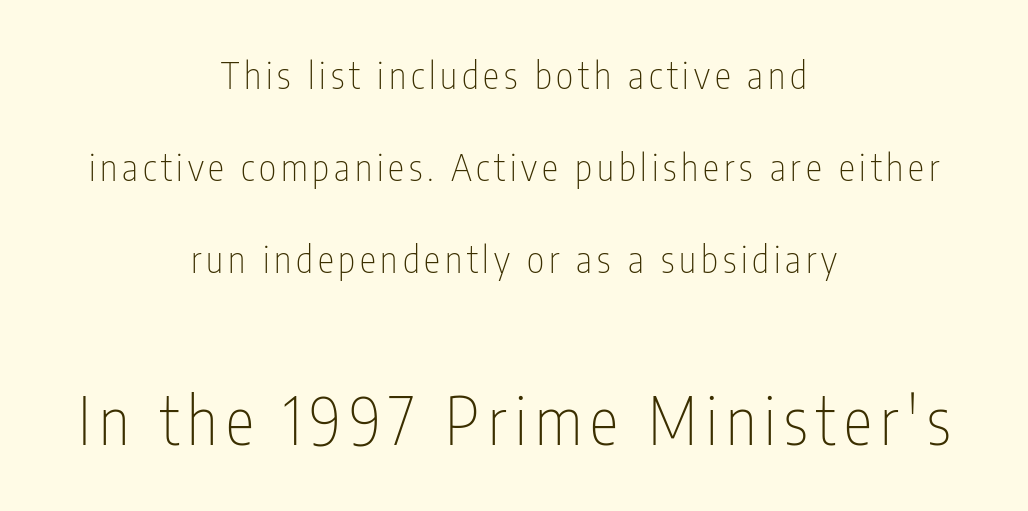
The image shows 65 px thin, condensed sans-serif type, upright; set centered, loose line spacing (2.49x), not underlined; the second (bottom) block is 1.76x larger; low stroke contrast and a medium x-height.
